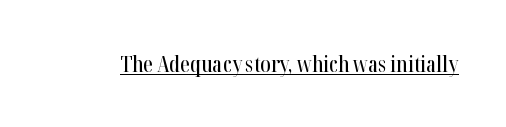
Q: Is the text italic (slanted)? A: No, it is upright.
Q: Is the text underlined? A: Yes.
Q: Is the spacing between letters normal or unusually wide? A: Normal.
